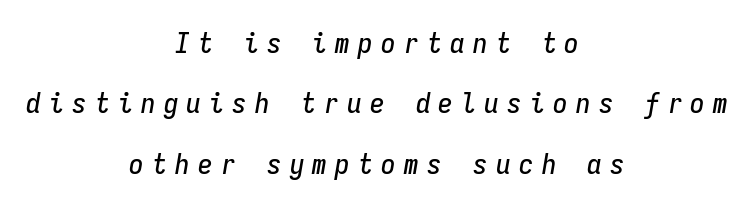
{"italic": "yes", "lean": "right", "slant_degrees": 9, "width": "condensed", "stroke_contrast": "low", "x_height": "medium", "monospaced": "yes", "underline": "no", "align": "center", "line_spacing": "loose", "line_spacing_ratio": 2.08, "letter_spacing": "wide", "letter_spacing_em": 0.29, "glyph_px": 29}
